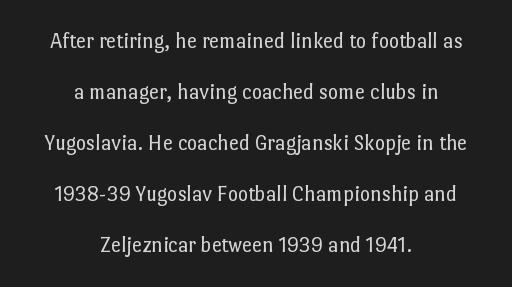
Words appear dense and cohesive because spacing is normal. The space directly below the letters is spotless. The font is comparable to plain body text, perhaps lighter. Vertical spacing — loose. The passage is arranged like a title page — every line centered. If you drew a line through each stem, it would be perfectly vertical.
